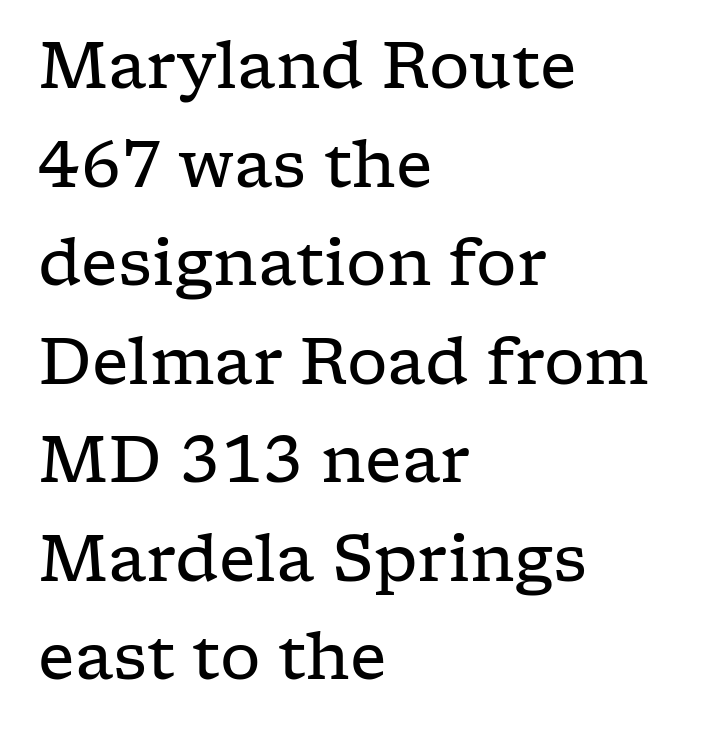
{"serif": "yes", "italic": "no", "bold": "no", "weight": "regular", "width": "wide", "stroke_contrast": "low", "x_height": "medium", "monospaced": "no", "underline": "no", "align": "left", "line_spacing": "normal", "line_spacing_ratio": 1.54, "letter_spacing": "normal", "letter_spacing_em": 0.0, "glyph_px": 64}
